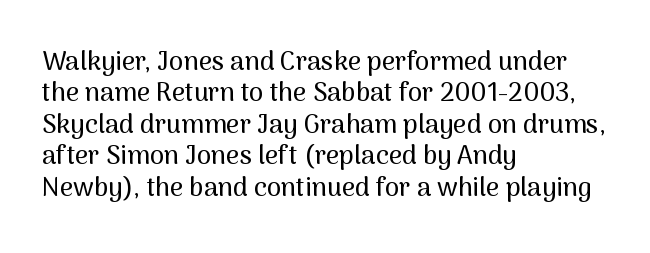
Q: Is the text italic (slanted)? A: No, it is upright.
Q: Is the text underlined? A: No.
Q: How is the paragraph aligned? A: Left-aligned.
Q: Is the spacing between letters normal or unusually wide? A: Normal.
